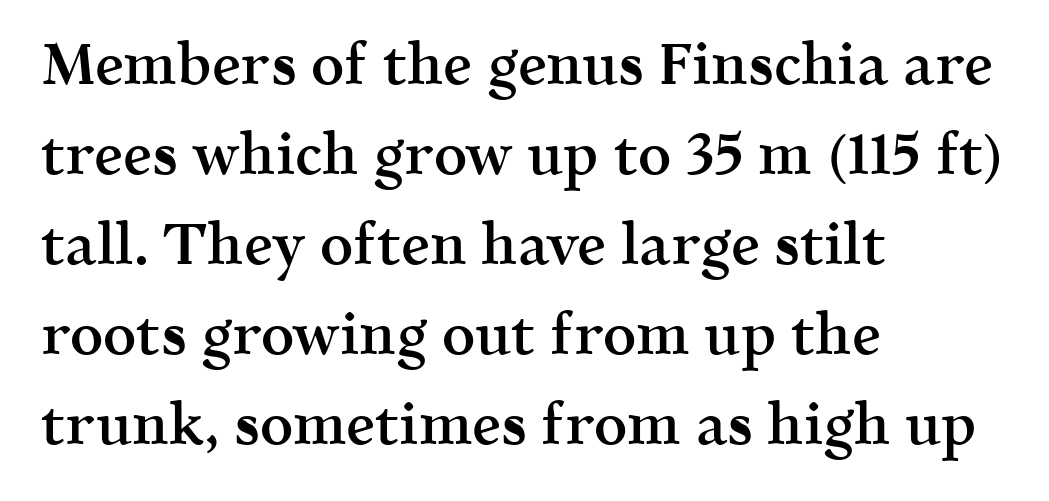
{"serif": "yes", "italic": "no", "bold": "semi", "weight": "semibold", "width": "normal", "x_height": "medium", "monospaced": "no", "underline": "no", "align": "left", "line_spacing": "normal", "line_spacing_ratio": 1.55, "letter_spacing": "normal", "letter_spacing_em": 0.0, "glyph_px": 58}
